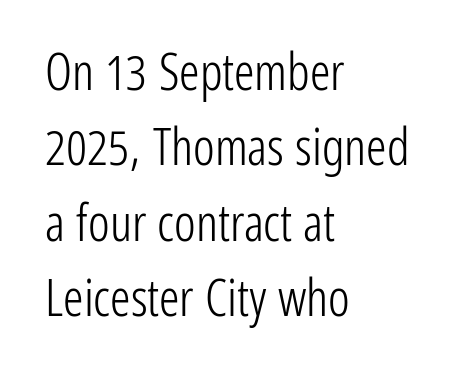
The image shows 51 px light, condensed sans-serif type, upright; set left-aligned, normal line spacing (1.48x), normal letter spacing, not underlined; low stroke contrast and a medium x-height.
